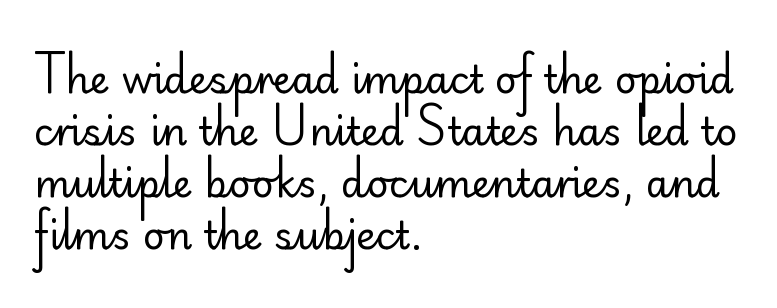
Q: Is the text bold? A: No.
Q: Is the text italic (slanted)? A: No, it is upright.
Q: Is the typeface a serif or a sans-serif typeface? A: Sans-serif.
Q: Is the text underlined? A: No.
Q: How is the paragraph aligned? A: Left-aligned.
Q: Is the spacing between letters normal or unusually wide? A: Normal.
Q: Is the spacing between lines tight, normal or loose? A: Normal.
Q: Width (condensed, normal, or wide)? A: Normal.
Q: Stroke contrast? A: Low.
Q: x-height? A: Small.
Q: Monospaced? A: No.
